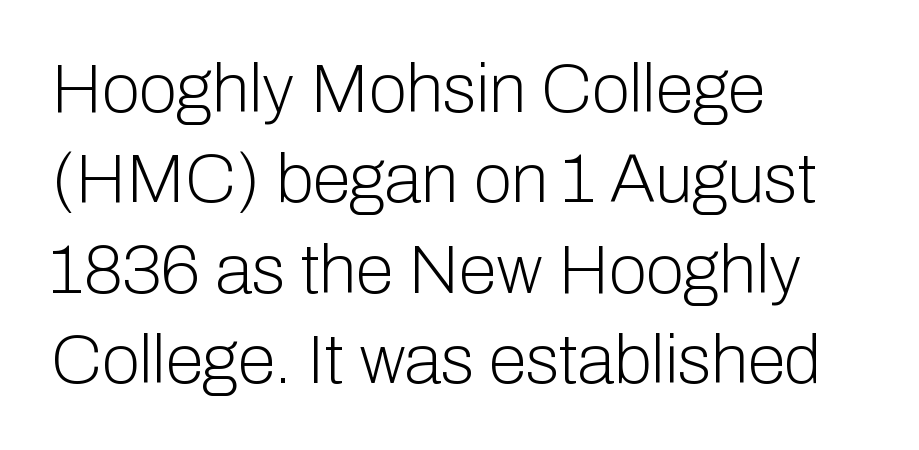
Q: Is the text bold? A: No.
Q: Is the text italic (slanted)? A: No, it is upright.
Q: Is the typeface a serif or a sans-serif typeface? A: Sans-serif.
Q: Is the text underlined? A: No.
Q: How is the paragraph aligned? A: Left-aligned.
Q: Is the spacing between letters normal or unusually wide? A: Normal.
Q: Is the spacing between lines tight, normal or loose? A: Normal.
Q: Width (condensed, normal, or wide)? A: Normal.
Q: Stroke contrast? A: Low.
Q: x-height? A: Medium.
Q: Monospaced? A: No.
